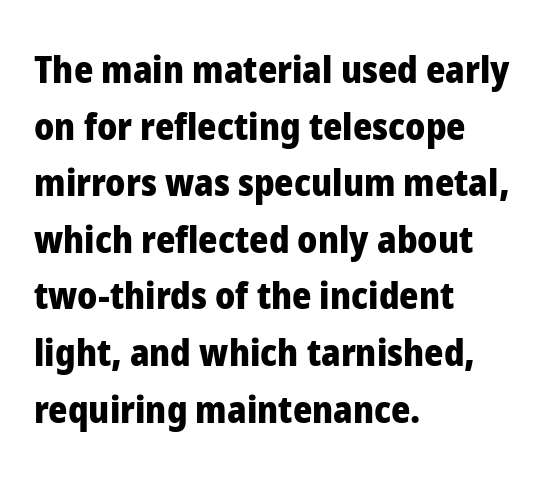
{"serif": "no", "italic": "no", "bold": "yes", "weight": "heavy", "width": "normal", "stroke_contrast": "low", "x_height": "medium", "monospaced": "no", "underline": "no", "align": "left", "line_spacing": "normal", "line_spacing_ratio": 1.53, "letter_spacing": "normal", "letter_spacing_em": 0.0, "glyph_px": 37}
